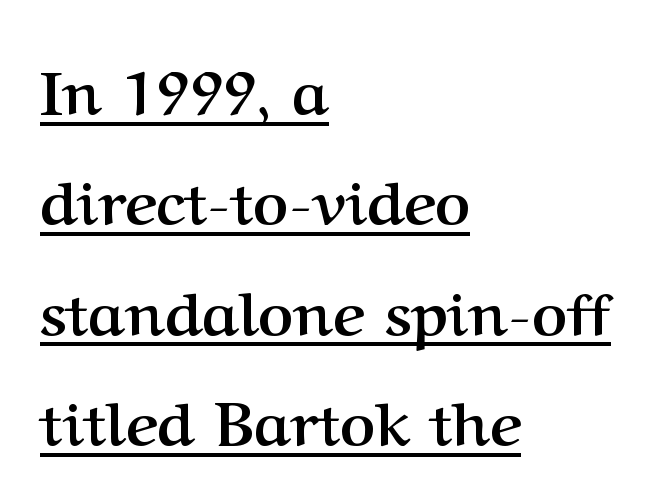
Notice how thick the strokes are: this is what a full bold looks like. The font's upright variant was chosen for this text. Notice how a bar underscores the lettering throughout. The type family on display is of the serif kind. Each letter keeps its own natural width here, so spacing adapts to shape. Does extra space separate the letters? No, they use regular spacing.
